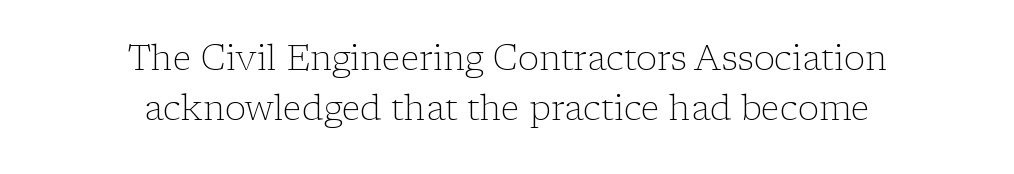
{"serif": "yes", "italic": "no", "bold": "no", "weight": "light", "width": "normal", "stroke_contrast": "low", "x_height": "medium", "monospaced": "no", "underline": "no", "align": "center", "line_spacing": "normal", "line_spacing_ratio": 1.42, "letter_spacing": "normal", "letter_spacing_em": 0.0, "glyph_px": 35}
